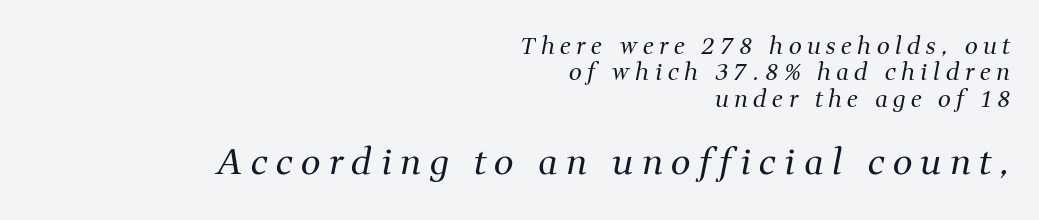
Closely set lines give the paragraph a compact silhouette. The horizontal fit of the characters is loose and conspicuously gappy. The block sitting lower on the canvas is the one with enlarged characters. You could not count columns in this text — the font is proportionally spaced.
